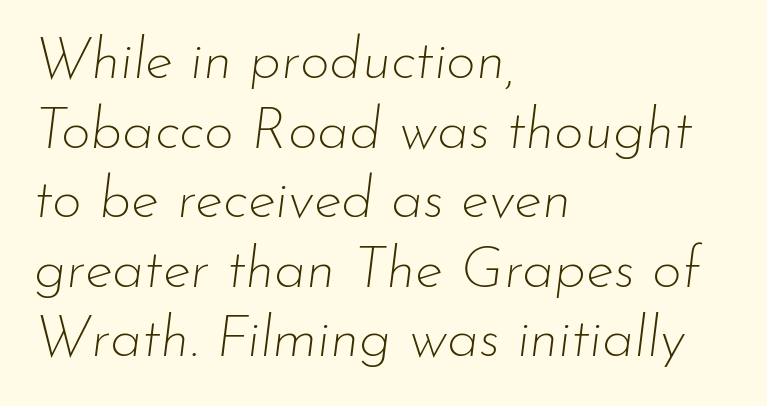
The image shows 58 px thin type, italic (leaning right); set left-aligned, line spacing 1.2x, normal letter spacing, not underlined; low stroke contrast and a small x-height.
